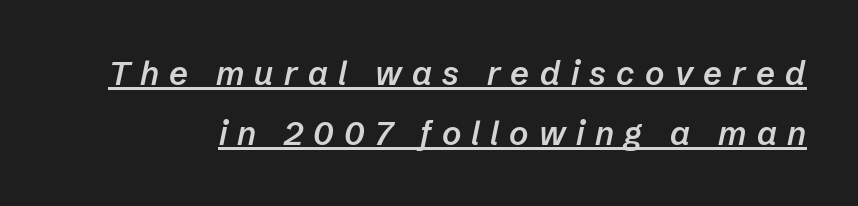
Every word sits above its own underline. Looks like regular typesetting: each glyph gets only the width it needs. Tall strokes in this sample are angled rather than plumb. Strokes here are thickened, but only to semibold level. The face used here is rendered with a markedly widened letterfit.
